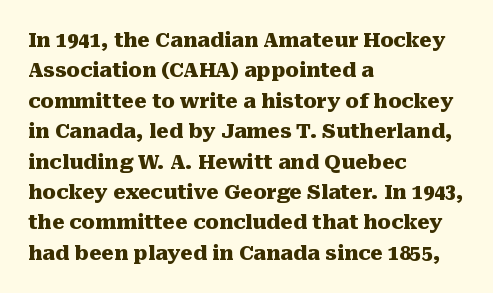
Q: Is the text bold? A: Yes.
Q: Is the text italic (slanted)? A: No, it is upright.
Q: Is the text underlined? A: No.
Q: How is the paragraph aligned? A: Left-aligned.
Q: Is the spacing between letters normal or unusually wide? A: Normal.
Q: Is the spacing between lines tight, normal or loose? A: Normal.
